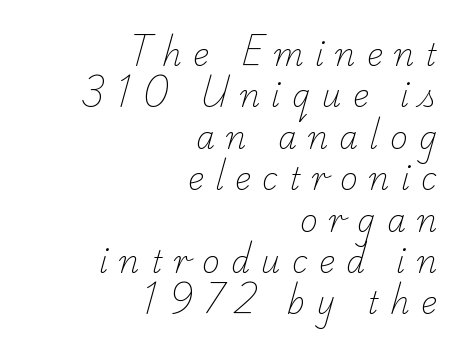
Q: Is the text bold? A: No.
Q: Is the typeface a serif or a sans-serif typeface? A: Serif.
Q: Is the text underlined? A: No.
Q: How is the paragraph aligned? A: Right-aligned.
Q: Is the spacing between letters normal or unusually wide? A: Unusually wide.
Q: Is the spacing between lines tight, normal or loose? A: Normal.
Q: Width (condensed, normal, or wide)? A: Normal.
Q: Stroke contrast? A: Low.
Q: x-height? A: Small.
Q: Monospaced? A: No.
